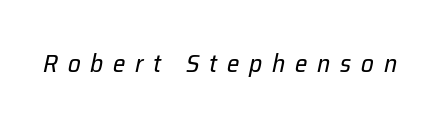
{"italic": "yes", "lean": "right", "slant_degrees": 12, "bold": "no", "underline": "no", "letter_spacing": "wide", "letter_spacing_em": 0.39, "glyph_px": 25}
